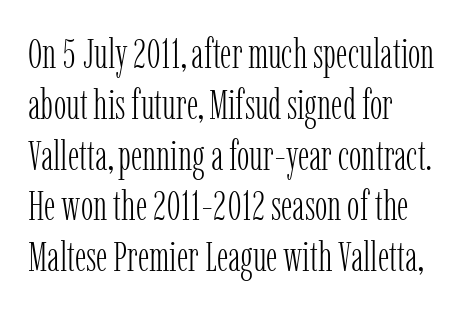
The image shows 42 px light, condensed serif type, upright; set left-aligned, line spacing 1.21x, normal letter spacing, not underlined; low stroke contrast and a medium x-height.
